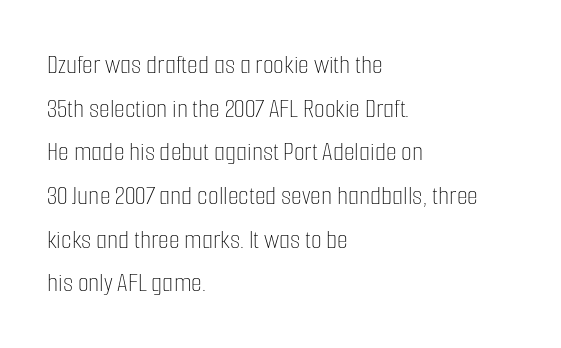
Q: Is the text bold? A: No.
Q: Is the text italic (slanted)? A: No, it is upright.
Q: Is the text underlined? A: No.
Q: How is the paragraph aligned? A: Left-aligned.
Q: Is the spacing between letters normal or unusually wide? A: Normal.
Q: Is the spacing between lines tight, normal or loose? A: Normal.
Q: Width (condensed, normal, or wide)? A: Condensed.
Q: Stroke contrast? A: Low.
Q: x-height? A: Medium.
Q: Monospaced? A: No.
